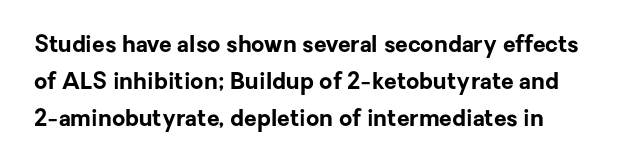
{"italic": "no", "bold": "yes", "underline": "no", "line_spacing": "normal", "line_spacing_ratio": 1.6, "letter_spacing": "normal", "letter_spacing_em": 0.0, "glyph_px": 23}
